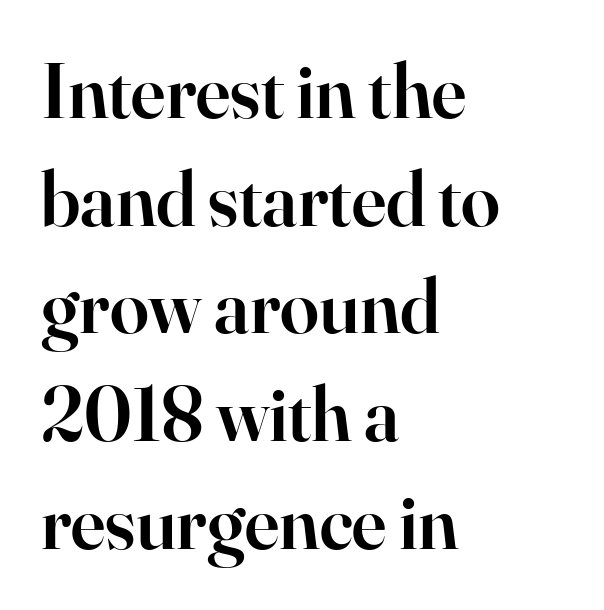
{"serif": "yes", "italic": "no", "bold": "semi", "weight": "semibold", "width": "normal", "stroke_contrast": "high", "x_height": "small", "monospaced": "no", "underline": "no", "align": "left", "line_spacing": "normal", "line_spacing_ratio": 1.38, "letter_spacing": "normal", "letter_spacing_em": 0.0, "glyph_px": 78}
